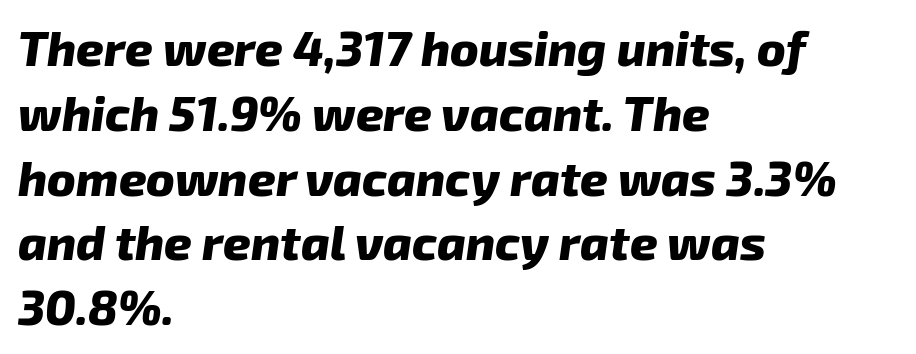
{"italic": "yes", "lean": "right", "slant_degrees": 8, "bold": "yes", "weight": "heavy", "width": "normal", "stroke_contrast": "low", "x_height": "medium", "monospaced": "no", "underline": "no", "align": "left", "line_spacing": "normal", "line_spacing_ratio": 1.35, "letter_spacing": "normal", "letter_spacing_em": 0.0, "glyph_px": 48}
